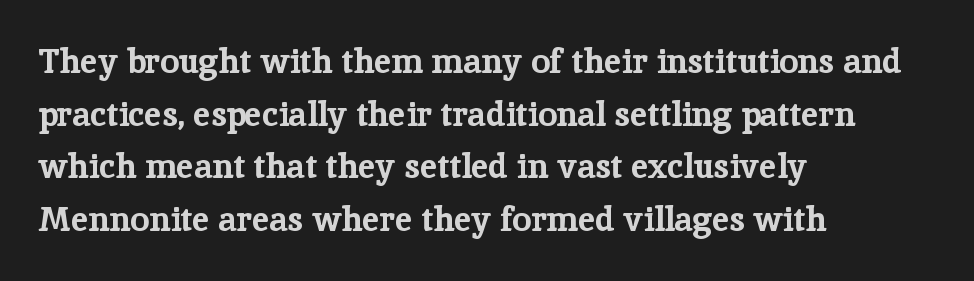
{"serif": "yes", "italic": "no", "bold": "yes", "weight": "bold", "width": "normal", "stroke_contrast": "low", "x_height": "medium", "monospaced": "no", "underline": "no", "align": "left", "line_spacing": "normal", "line_spacing_ratio": 1.55, "letter_spacing": "normal", "letter_spacing_em": 0.0, "glyph_px": 34}
